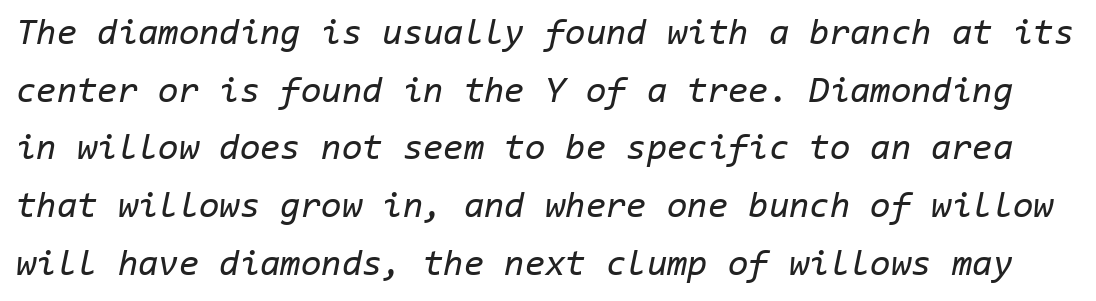
{"italic": "yes", "lean": "right", "slant_degrees": 11, "bold": "no", "weight": "regular", "width": "normal", "stroke_contrast": "low", "x_height": "medium", "monospaced": "yes", "underline": "no", "line_spacing": "normal", "line_spacing_ratio": 1.56, "letter_spacing": "normal", "letter_spacing_em": 0.0, "glyph_px": 37}
